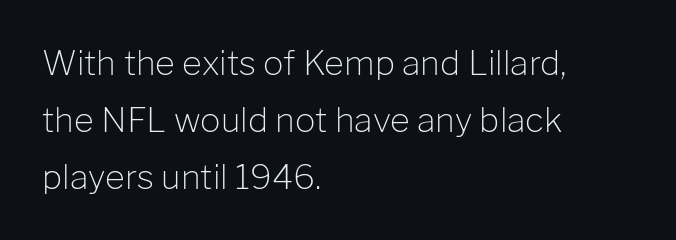
{"serif": "no", "italic": "no", "bold": "no", "weight": "light", "width": "normal", "stroke_contrast": "low", "x_height": "medium", "monospaced": "no", "underline": "no", "align": "left", "line_spacing": "normal", "line_spacing_ratio": 1.67, "letter_spacing": "normal", "letter_spacing_em": 0.0, "glyph_px": 34}
